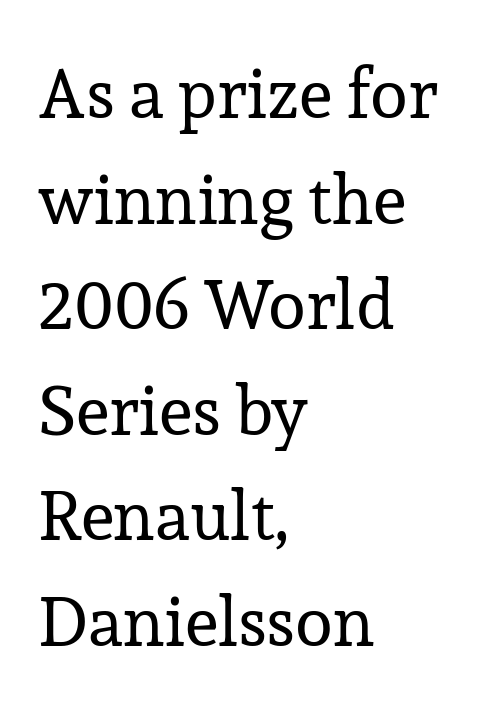
The image shows 69 px regular-weight serif type, upright; set left-aligned, normal line spacing (1.53x), normal letter spacing, not underlined; low stroke contrast and a medium x-height.
